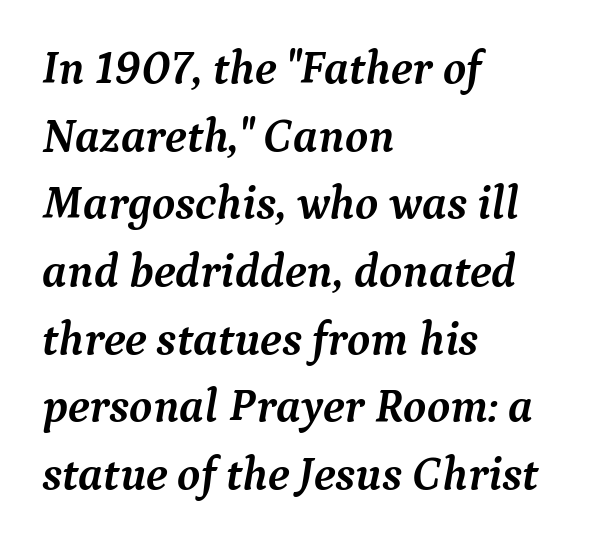
The image shows 47 px semibold serif type, italic (leaning right); set left-aligned, normal line spacing (1.44x), normal letter spacing, not underlined; medium stroke contrast and a medium x-height.
